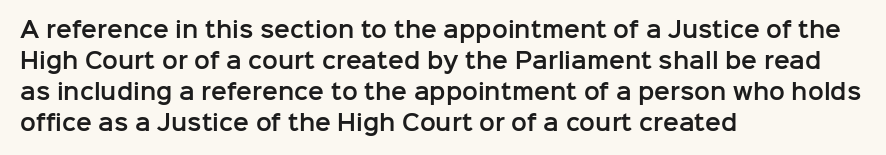
{"italic": "no", "underline": "no", "align": "left", "line_spacing": "normal", "line_spacing_ratio": 1.47, "letter_spacing": "normal", "letter_spacing_em": 0.0, "glyph_px": 21}
